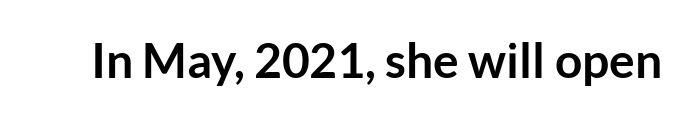
Q: Is the text bold? A: Yes.
Q: Is the text italic (slanted)? A: No, it is upright.
Q: Is the typeface a serif or a sans-serif typeface? A: Sans-serif.
Q: Is the text underlined? A: No.
Q: Is the spacing between letters normal or unusually wide? A: Normal.
Q: Width (condensed, normal, or wide)? A: Normal.
Q: Stroke contrast? A: Low.
Q: x-height? A: Medium.
Q: Monospaced? A: No.
